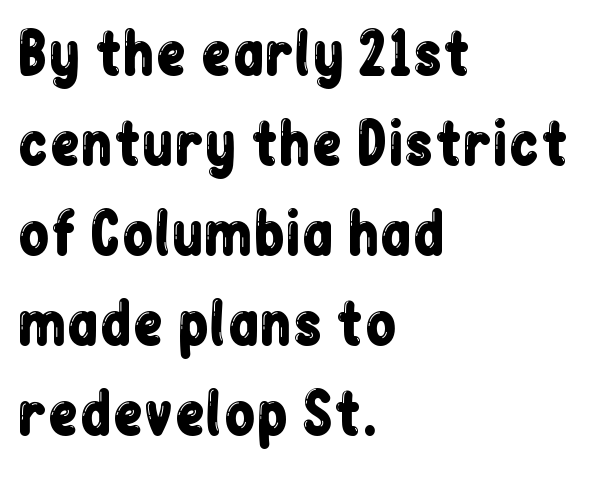
Q: Is the text italic (slanted)? A: No, it is upright.
Q: Is the typeface a serif or a sans-serif typeface? A: Sans-serif.
Q: Is the text underlined? A: No.
Q: How is the paragraph aligned? A: Left-aligned.
Q: Is the spacing between letters normal or unusually wide? A: Normal.
Q: Is the spacing between lines tight, normal or loose? A: Normal.
Q: Width (condensed, normal, or wide)? A: Condensed.
Q: Stroke contrast? A: Low.
Q: x-height? A: Medium.
Q: Monospaced? A: No.
